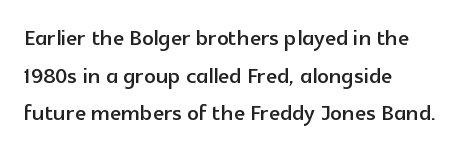
{"serif": "no", "italic": "no", "width": "normal", "x_height": "medium", "monospaced": "no", "underline": "no", "align": "left", "line_spacing": "normal", "line_spacing_ratio": 1.3, "letter_spacing": "normal", "letter_spacing_em": 0.0, "glyph_px": 29}
